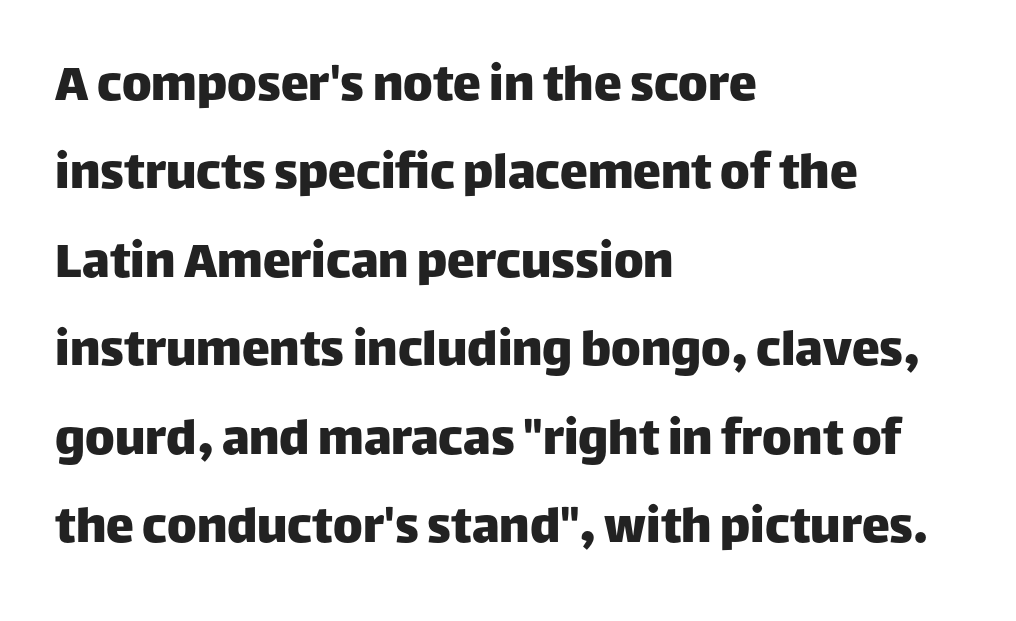
The image shows 56 px sans-serif type, upright; set left-aligned, normal line spacing (1.58x), normal letter spacing, not underlined; low stroke contrast and a large x-height.
